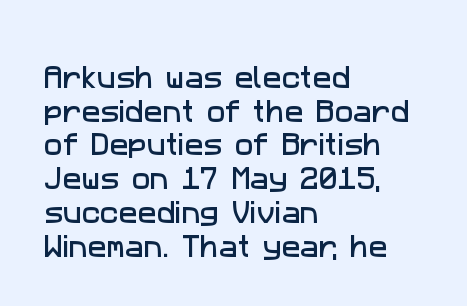
Q: Is the text underlined? A: No.
Q: How is the paragraph aligned? A: Left-aligned.
Q: Is the spacing between letters normal or unusually wide? A: Normal.
Q: Is the spacing between lines tight, normal or loose? A: Normal.
